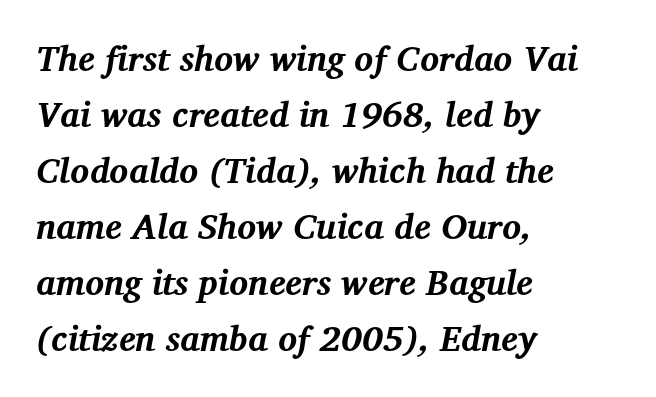
The image shows 35 px bold serif type, italic (leaning right); set left-aligned, normal line spacing (1.6x), normal letter spacing, not underlined; medium stroke contrast and a medium x-height.
